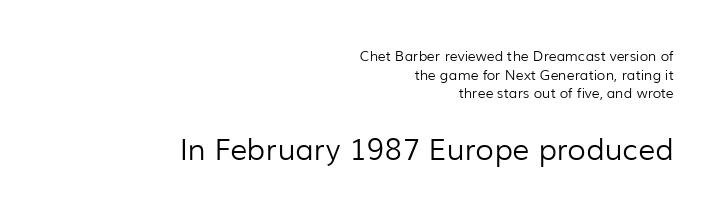
The image shows 30 px light sans-serif type, upright; set right-aligned, normal line spacing (1.33x), normal letter spacing, not underlined; the second (bottom) block is 2.14x larger; low stroke contrast and a medium x-height.
